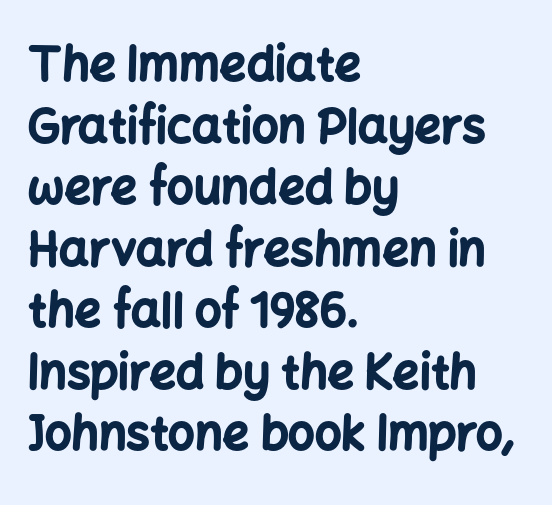
Q: Is the text bold? A: Yes.
Q: Is the text italic (slanted)? A: No, it is upright.
Q: Is the typeface a serif or a sans-serif typeface? A: Sans-serif.
Q: Is the text underlined? A: No.
Q: How is the paragraph aligned? A: Left-aligned.
Q: Is the spacing between letters normal or unusually wide? A: Normal.
Q: Is the spacing between lines tight, normal or loose? A: Normal.
Q: Width (condensed, normal, or wide)? A: Normal.
Q: Stroke contrast? A: Low.
Q: x-height? A: Medium.
Q: Monospaced? A: No.
